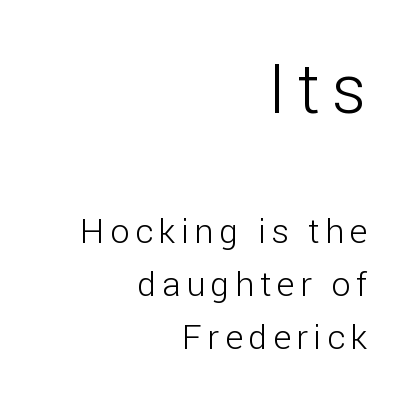
Q: Is the text bold? A: No.
Q: Is the text italic (slanted)? A: No, it is upright.
Q: Is the typeface a serif or a sans-serif typeface? A: Sans-serif.
Q: Is the text underlined? A: No.
Q: How is the paragraph aligned? A: Right-aligned.
Q: Is the spacing between lines tight, normal or loose? A: Normal.
Q: Which block of text is set in a larger size, the first (top) or the second (bottom)? A: The first (top) one.
Q: Width (condensed, normal, or wide)? A: Normal.
Q: Stroke contrast? A: Low.
Q: x-height? A: Medium.
Q: Monospaced? A: No.
